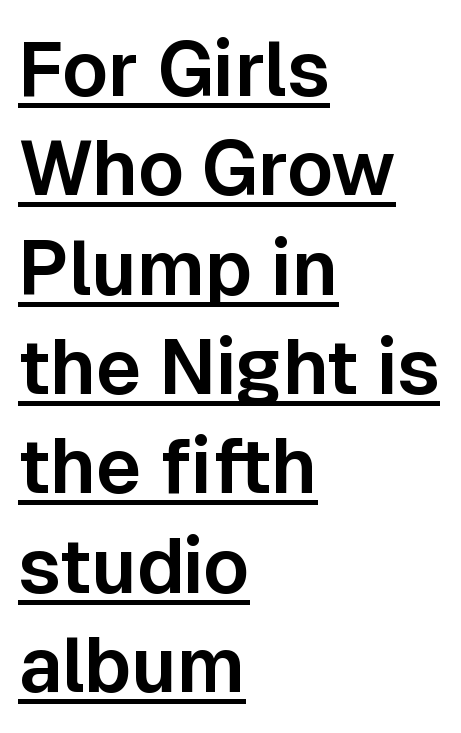
This is sans-serif lettering, the kind often seen on screens and signage. The specimen includes a rule beneath the text block's lines. Compared with a centered layout, this one pins lines to the left instead. Think of a printed novel: that variable character pitch is what you see here. The letters sit at their default tracking, neither squeezed nor spread. A typesetter would mark this as roman, not italic.
